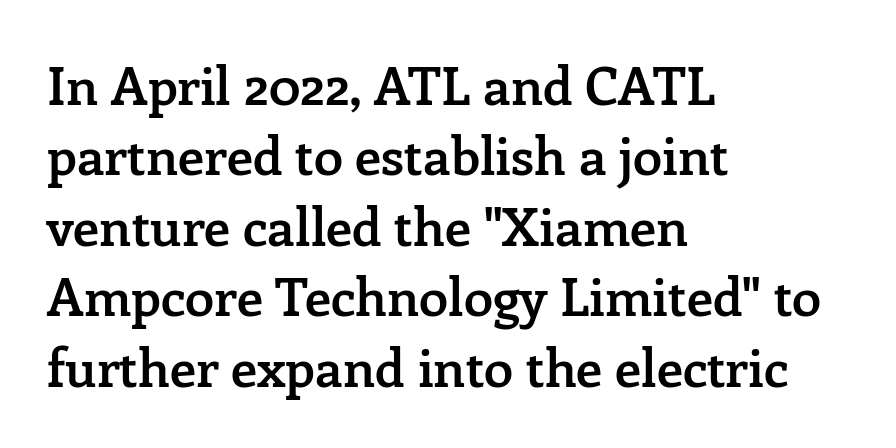
The rag falls on the right side of this text block. It's the straight-up-and-down kind of type. Horizontal bands of white between lines are of average thickness. Type without underlining. Bold? Not quite — semibold, heavier than regular but stopping short.
